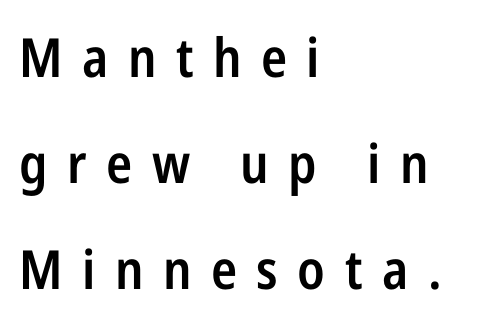
Q: Is the text bold? A: Semi-bold.
Q: Is the text italic (slanted)? A: No, it is upright.
Q: Is the typeface a serif or a sans-serif typeface? A: Sans-serif.
Q: Is the text underlined? A: No.
Q: How is the paragraph aligned? A: Left-aligned.
Q: Is the spacing between letters normal or unusually wide? A: Unusually wide.
Q: Is the spacing between lines tight, normal or loose? A: Loose.
Q: Width (condensed, normal, or wide)? A: Condensed.
Q: Stroke contrast? A: Low.
Q: x-height? A: Medium.
Q: Monospaced? A: No.
